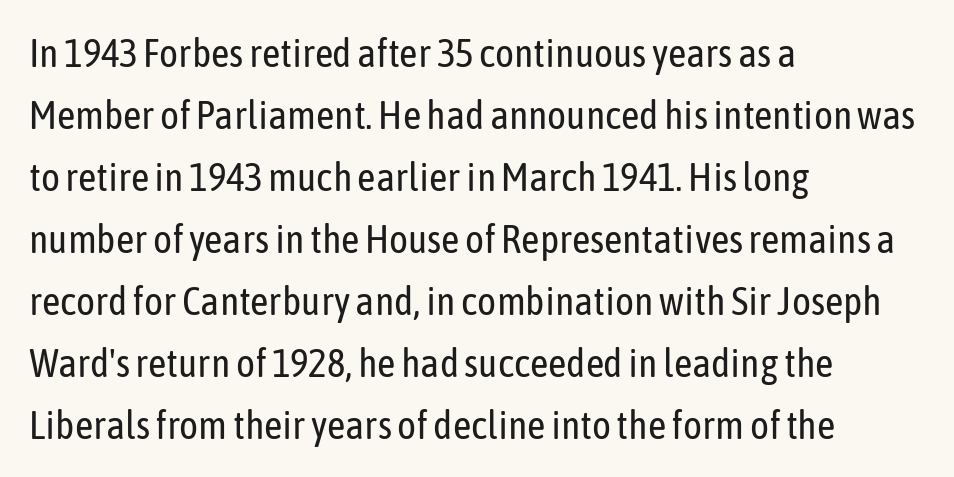
{"serif": "no", "italic": "no", "bold": "no", "weight": "regular", "width": "condensed", "stroke_contrast": "low", "x_height": "medium", "monospaced": "no", "underline": "no", "align": "left", "line_spacing": "normal", "line_spacing_ratio": 1.55, "letter_spacing": "normal", "letter_spacing_em": 0.0, "glyph_px": 40}
